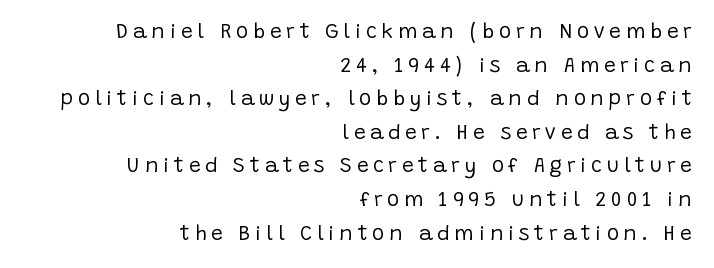
Q: Is the text bold? A: No.
Q: Is the text italic (slanted)? A: No, it is upright.
Q: Is the text underlined? A: No.
Q: How is the paragraph aligned? A: Right-aligned.
Q: Is the spacing between letters normal or unusually wide? A: Unusually wide.
Q: Is the spacing between lines tight, normal or loose? A: Normal.
